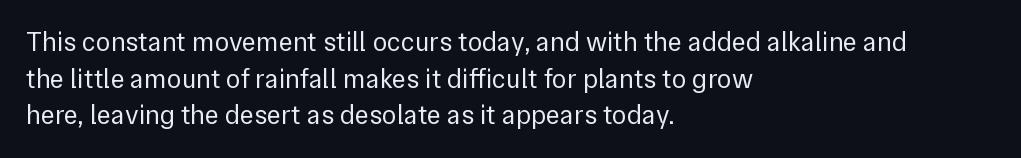
The image shows 27 px text type, upright; set left-aligned, normal line spacing (1.36x), normal letter spacing, not underlined.
